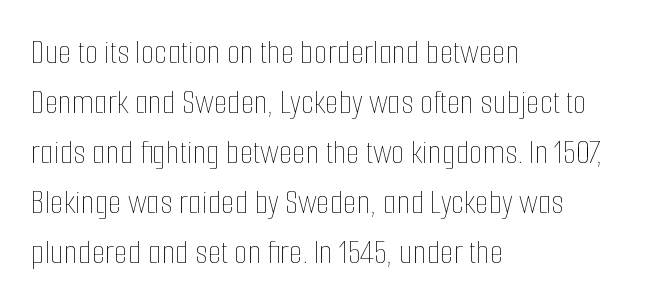
{"italic": "no", "bold": "no", "weight": "thin", "width": "condensed", "stroke_contrast": "low", "x_height": "medium", "monospaced": "no", "underline": "no", "align": "left", "line_spacing": "normal", "line_spacing_ratio": 1.43, "letter_spacing": "normal", "letter_spacing_em": 0.0, "glyph_px": 35}
